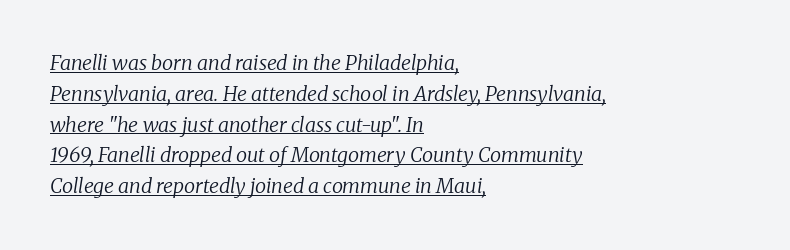
{"italic": "yes", "lean": "right", "slant_degrees": 8, "bold": "no", "underline": "yes", "align": "left", "line_spacing": "normal", "line_spacing_ratio": 1.54, "letter_spacing": "normal", "letter_spacing_em": 0.0, "glyph_px": 20}
